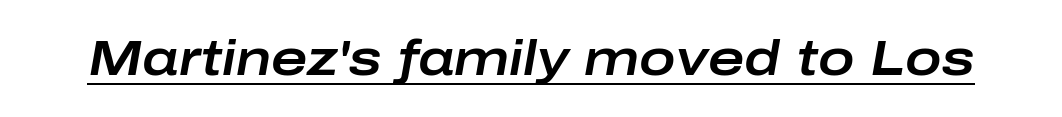
Q: Is the text italic (slanted)? A: Yes, it leans right by about 10 degrees.
Q: Is the text underlined? A: Yes.
Q: Is the spacing between letters normal or unusually wide? A: Normal.
Q: Width (condensed, normal, or wide)? A: Wide.
Q: Stroke contrast? A: Low.
Q: x-height? A: Medium.
Q: Monospaced? A: No.
